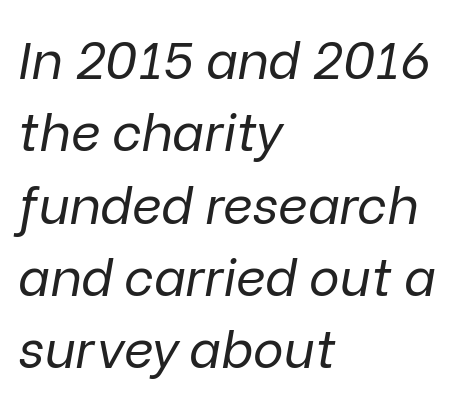
{"italic": "yes", "lean": "right", "slant_degrees": 9, "bold": "no", "weight": "regular", "width": "normal", "stroke_contrast": "low", "x_height": "medium", "monospaced": "no", "underline": "no", "align": "left", "line_spacing": "normal", "line_spacing_ratio": 1.39, "letter_spacing": "normal", "letter_spacing_em": 0.0, "glyph_px": 52}
